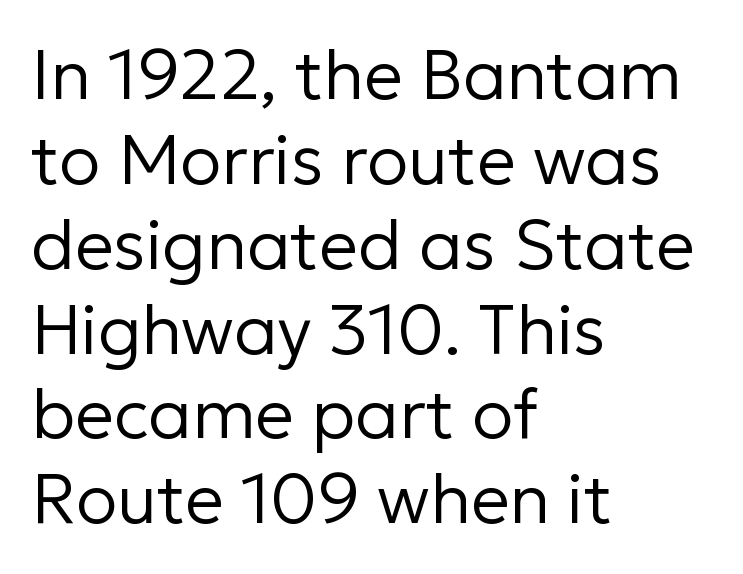
The image shows 69 px regular-weight sans-serif type, upright; set left-aligned, line spacing 1.23x, normal letter spacing, not underlined; low stroke contrast and a medium x-height.
